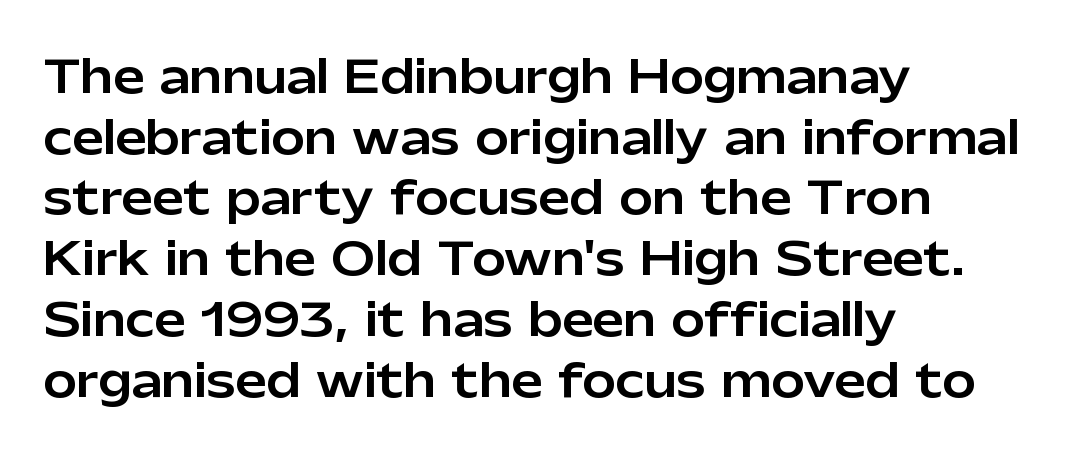
{"serif": "no", "italic": "no", "width": "normal", "stroke_contrast": "low", "x_height": "medium", "monospaced": "no", "underline": "no", "align": "left", "line_spacing": "normal", "line_spacing_ratio": 1.35, "letter_spacing": "normal", "letter_spacing_em": 0.0, "glyph_px": 45}
